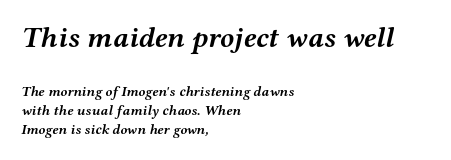
{"serif": "yes", "italic": "yes", "lean": "right", "slant_degrees": 12, "bold": "yes", "weight": "semibold", "width": "wide", "stroke_contrast": "medium", "x_height": "medium", "monospaced": "no", "underline": "no", "align": "left", "line_spacing": "normal", "line_spacing_ratio": 1.35, "letter_spacing": "normal", "letter_spacing_em": 0.0, "larger_block": "first", "size_ratio": 2.07, "glyph_px": 29}
